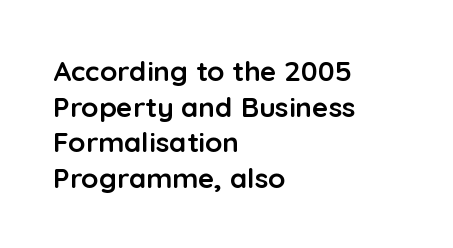
The image shows 28 px semibold sans-serif type, upright; set left-aligned, normal line spacing (1.27x), normal letter spacing, not underlined; low stroke contrast and a medium x-height.
